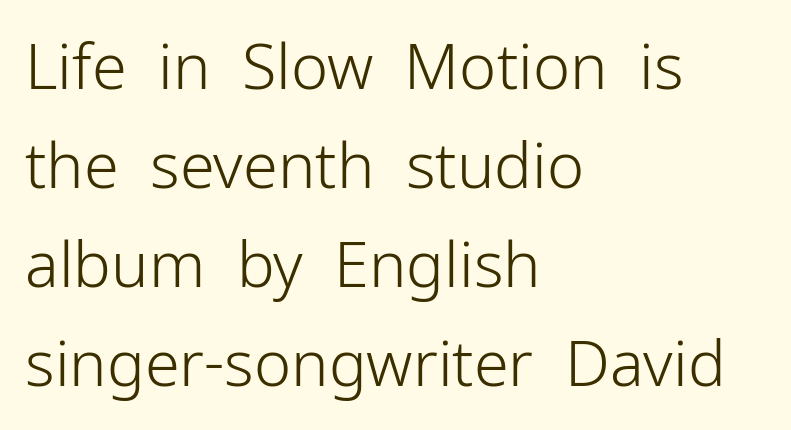
Q: Is the text bold? A: No.
Q: Is the text italic (slanted)? A: No, it is upright.
Q: Is the typeface a serif or a sans-serif typeface? A: Sans-serif.
Q: Is the text underlined? A: No.
Q: How is the paragraph aligned? A: Left-aligned.
Q: Is the spacing between letters normal or unusually wide? A: Normal.
Q: Is the spacing between lines tight, normal or loose? A: Normal.
Q: Width (condensed, normal, or wide)? A: Normal.
Q: Stroke contrast? A: Low.
Q: x-height? A: Medium.
Q: Monospaced? A: No.
